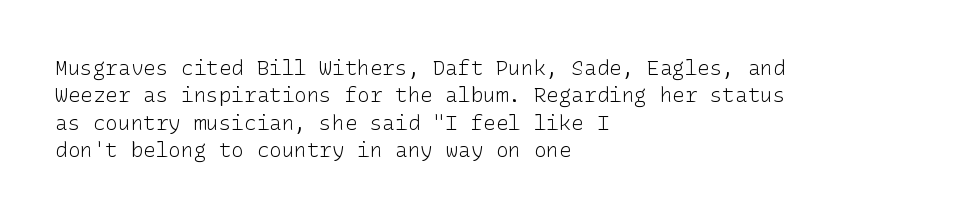
Q: Is the text bold? A: No.
Q: Is the text italic (slanted)? A: No, it is upright.
Q: Is the text underlined? A: No.
Q: How is the paragraph aligned? A: Left-aligned.
Q: Is the spacing between letters normal or unusually wide? A: Normal.
Q: Is the spacing between lines tight, normal or loose? A: Normal.
